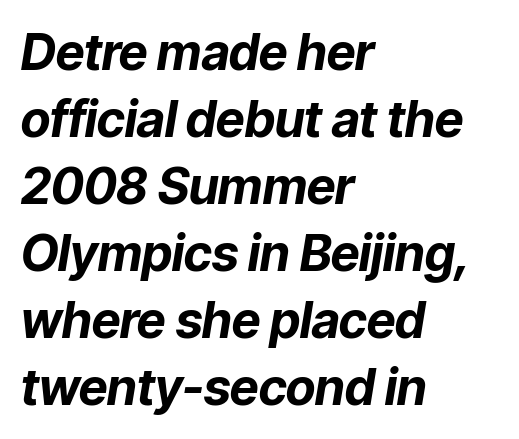
Q: Is the text bold? A: Yes.
Q: Is the text italic (slanted)? A: Yes, it leans right by about 9 degrees.
Q: Is the text underlined? A: No.
Q: How is the paragraph aligned? A: Left-aligned.
Q: Is the spacing between letters normal or unusually wide? A: Normal.
Q: Is the spacing between lines tight, normal or loose? A: Normal.
Q: Width (condensed, normal, or wide)? A: Normal.
Q: Stroke contrast? A: Low.
Q: x-height? A: Medium.
Q: Monospaced? A: No.
